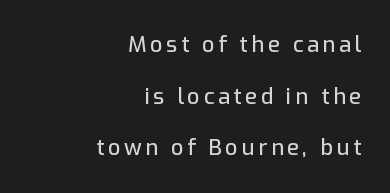
The image shows 22 px text type, upright; set right-aligned, loose line spacing (2.35x), not underlined.
